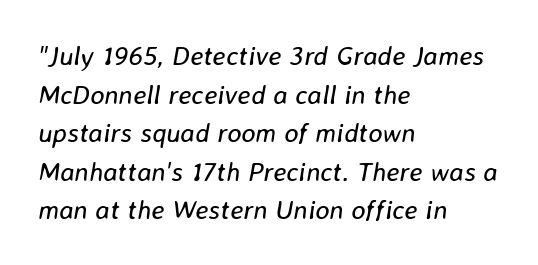
{"italic": "yes", "lean": "right", "slant_degrees": 8, "bold": "no", "underline": "no", "align": "left", "line_spacing": "normal", "line_spacing_ratio": 1.43, "letter_spacing": "normal", "letter_spacing_em": 0.0, "glyph_px": 27}
